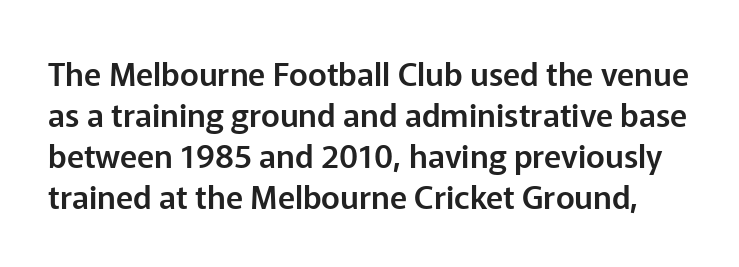
The image shows 32 px sans-serif type, upright; set normal line spacing (1.28x), normal letter spacing, not underlined; low stroke contrast and a medium x-height.
